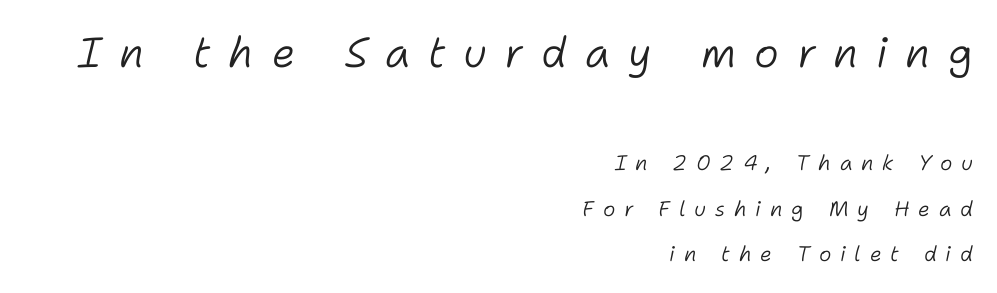
The image shows 42 px light type, italic (leaning right); set right-aligned, loose line spacing (2.16x), unusually wide letter spacing (+0.42 em), not underlined; the first (top) block is 2.0x larger; low stroke contrast and a medium x-height.
